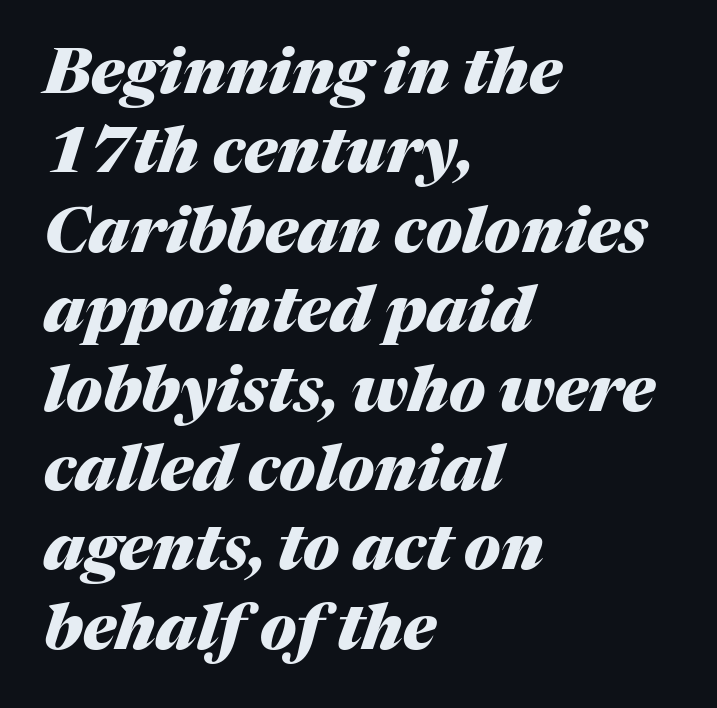
The tracking reads as untouched default to a designer's eye. Slant detected: the letters are inclined. No word sits above an underline. Here the designer chose a conventional face with non-uniform glyph widths. Does the weight exceed regular? Yes, all the way to bold. The ragged edge is on the right, which tells us the setting is flush left.
